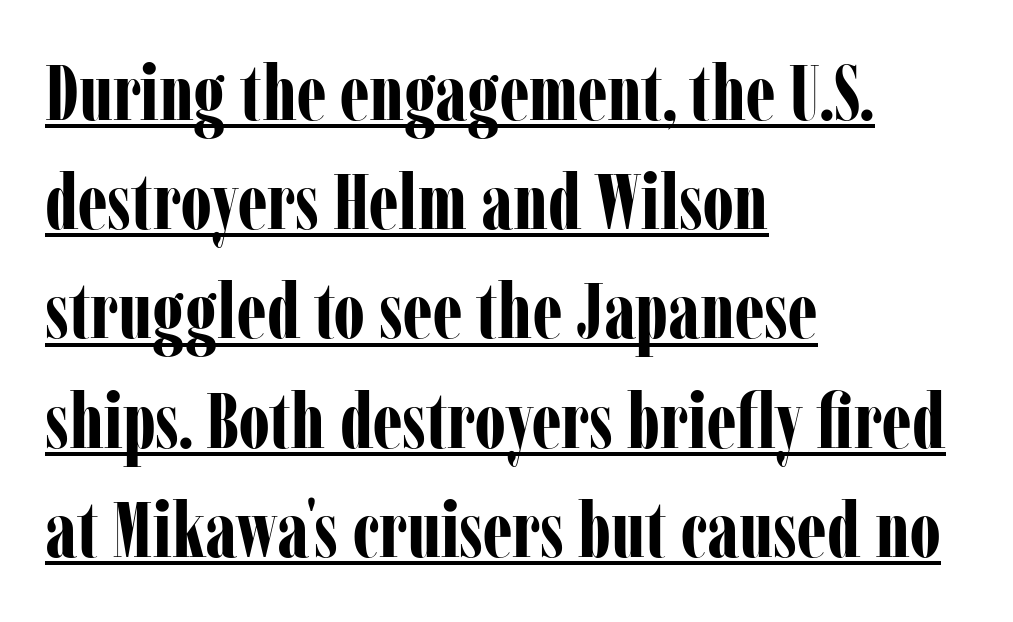
{"serif": "yes", "italic": "no", "bold": "yes", "weight": "bold", "width": "condensed", "stroke_contrast": "low", "x_height": "medium", "monospaced": "no", "underline": "yes", "align": "left", "line_spacing": "normal", "line_spacing_ratio": 1.4, "letter_spacing": "normal", "letter_spacing_em": 0.0, "glyph_px": 78}
